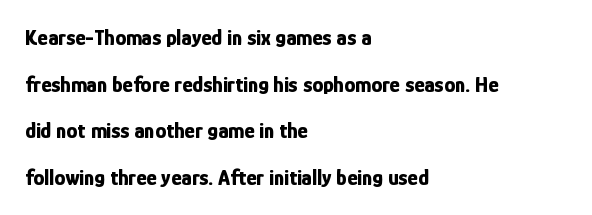
{"italic": "no", "bold": "yes", "underline": "no", "align": "left", "line_spacing": "loose", "line_spacing_ratio": 2.12, "letter_spacing": "normal", "letter_spacing_em": 0.0, "glyph_px": 22}
